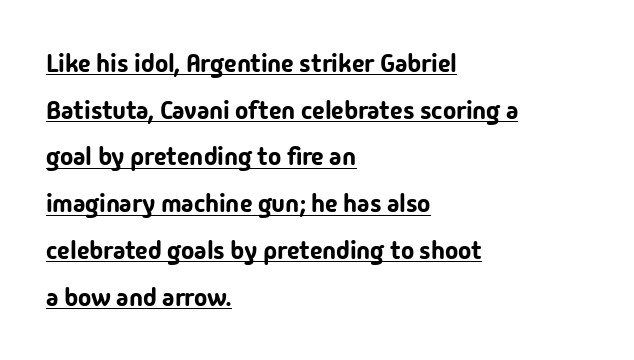
The tracking reads as untouched default to a designer's eye. This is the regular roman posture of the typeface. These lines are set flush left with a ragged right edge. The specimen includes a rule beneath the text block's lines.
